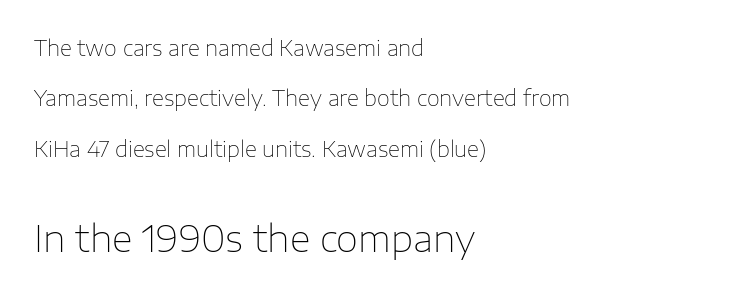
The typography opts for an upright posture over an oblique one. Does the leading feel generous? Absolutely, it's lavish. A typesetter would call this proportional, since set widths differ per character. How are the letters spaced? Ordinarily, with no added tracking. Reading down the block, your eye returns to a fixed left position each line. No word sits above an underline.
